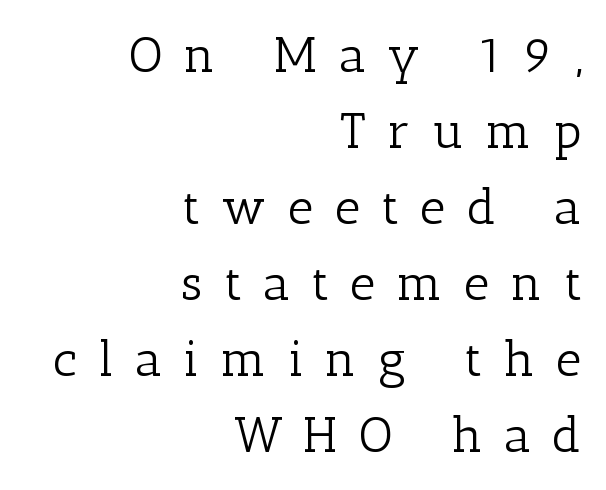
The image shows 50 px light serif type, upright; set right-aligned, normal line spacing (1.52x), unusually wide letter spacing (+0.43 em), not underlined; low stroke contrast and a medium x-height.
